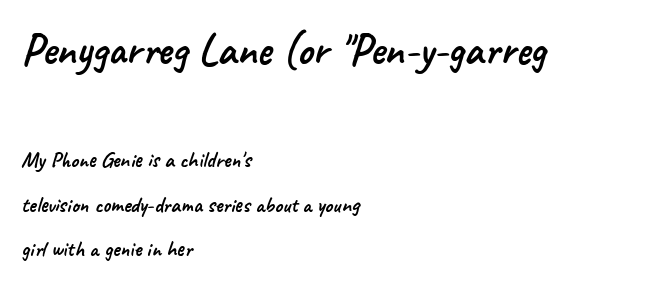
Q: Is the typeface a serif or a sans-serif typeface? A: Sans-serif.
Q: Is the text underlined? A: No.
Q: How is the paragraph aligned? A: Left-aligned.
Q: Is the spacing between letters normal or unusually wide? A: Normal.
Q: Is the spacing between lines tight, normal or loose? A: Loose.
Q: Which block of text is set in a larger size, the first (top) or the second (bottom)? A: The first (top) one.
Q: Width (condensed, normal, or wide)? A: Normal.
Q: Stroke contrast? A: Low.
Q: x-height? A: Small.
Q: Monospaced? A: No.
